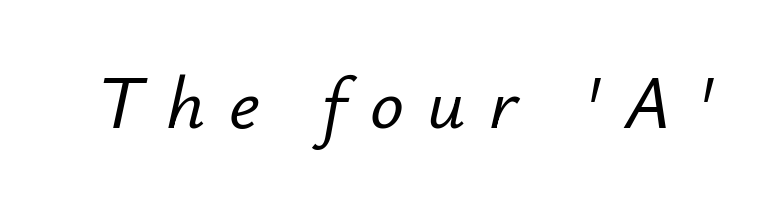
The image shows 75 px text type, italic (leaning right); set unusually wide letter spacing (+0.31 em), not underlined; low stroke contrast and a small x-height.
